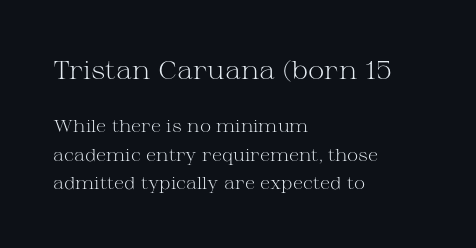
Q: Is the text bold? A: No.
Q: Is the text italic (slanted)? A: No, it is upright.
Q: Is the text underlined? A: No.
Q: How is the paragraph aligned? A: Left-aligned.
Q: Is the spacing between letters normal or unusually wide? A: Normal.
Q: Is the spacing between lines tight, normal or loose? A: Normal.
Q: Which block of text is set in a larger size, the first (top) or the second (bottom)? A: The first (top) one.
